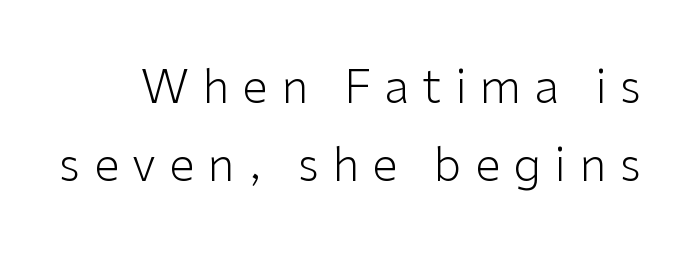
The passage shown is not underscored anywhere. The passage shown has open, widely tracked lettering throughout. Are there feet on the stems? There aren't — it's a sans. These lines were composed using upright roman letters. In terms of leading, this rendering sits right in the middle. Do the characters align in a grid? No, the font is proportional.
